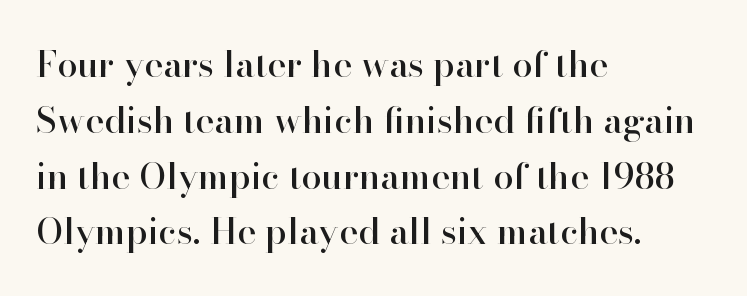
{"serif": "yes", "italic": "no", "width": "normal", "stroke_contrast": "high", "x_height": "small", "monospaced": "no", "underline": "no", "align": "left", "line_spacing": "normal", "line_spacing_ratio": 1.55, "letter_spacing": "normal", "letter_spacing_em": 0.0, "glyph_px": 36}
